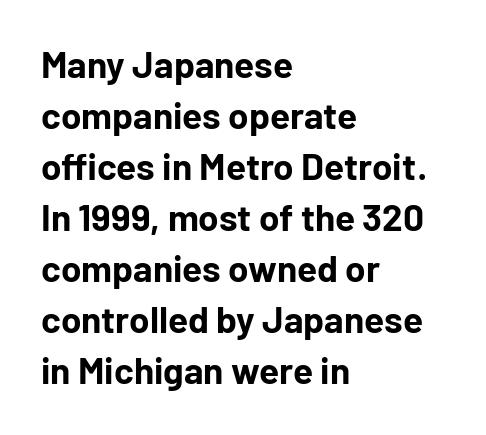
Alignment: flush left. Notice how thick the strokes are: this is what a full bold looks like. Think of a printed novel: that variable character pitch is what you see here. Regular leading. Vertical strokes here are truly vertical.
